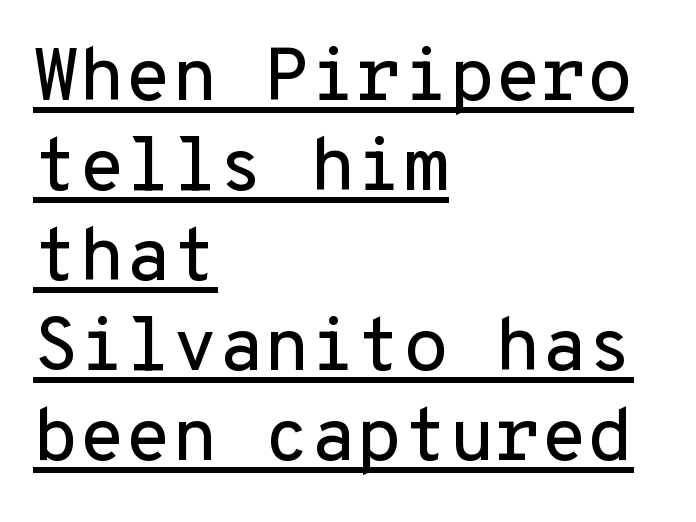
Q: Is the text italic (slanted)? A: No, it is upright.
Q: Is the typeface a serif or a sans-serif typeface? A: Sans-serif.
Q: Is the text underlined? A: Yes.
Q: How is the paragraph aligned? A: Left-aligned.
Q: Is the spacing between letters normal or unusually wide? A: Normal.
Q: Width (condensed, normal, or wide)? A: Normal.
Q: Stroke contrast? A: Low.
Q: x-height? A: Medium.
Q: Monospaced? A: Yes.
